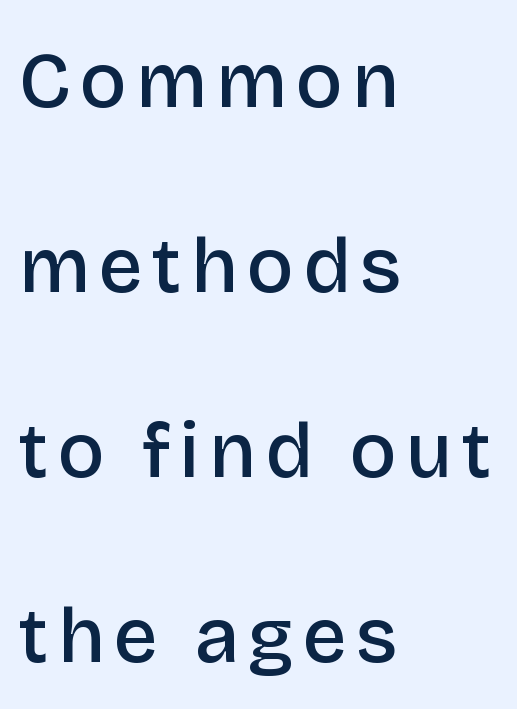
Q: Is the text bold? A: Semi-bold.
Q: Is the text italic (slanted)? A: No, it is upright.
Q: Is the typeface a serif or a sans-serif typeface? A: Sans-serif.
Q: Is the text underlined? A: No.
Q: How is the paragraph aligned? A: Left-aligned.
Q: Is the spacing between lines tight, normal or loose? A: Loose.
Q: Width (condensed, normal, or wide)? A: Normal.
Q: Stroke contrast? A: Low.
Q: x-height? A: Large.
Q: Monospaced? A: No.
